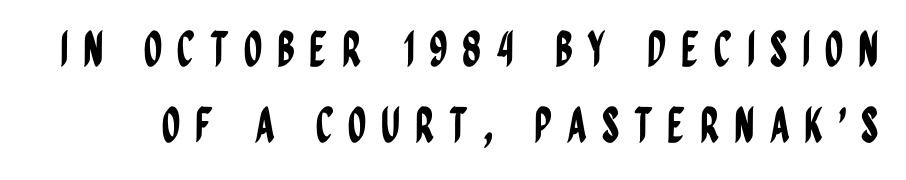
Q: Is the text italic (slanted)? A: No, it is upright.
Q: Is the typeface a serif or a sans-serif typeface? A: Sans-serif.
Q: Is the text underlined? A: No.
Q: Is the spacing between letters normal or unusually wide? A: Unusually wide.
Q: Is the spacing between lines tight, normal or loose? A: Normal.
Q: Width (condensed, normal, or wide)? A: Condensed.
Q: Stroke contrast? A: Low.
Q: x-height? A: Large.
Q: Monospaced? A: No.
